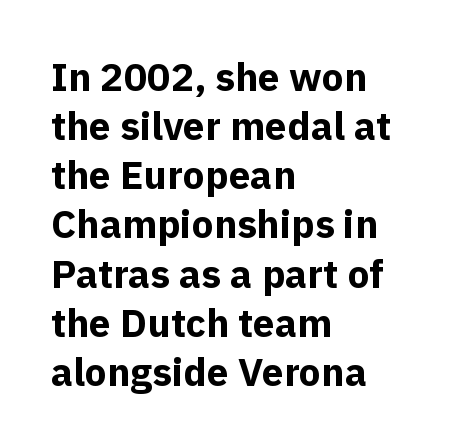
{"serif": "no", "italic": "no", "bold": "yes", "weight": "bold", "width": "normal", "x_height": "medium", "monospaced": "no", "underline": "no", "align": "left", "line_spacing": "normal", "line_spacing_ratio": 1.26, "letter_spacing": "normal", "letter_spacing_em": 0.0, "glyph_px": 39}
